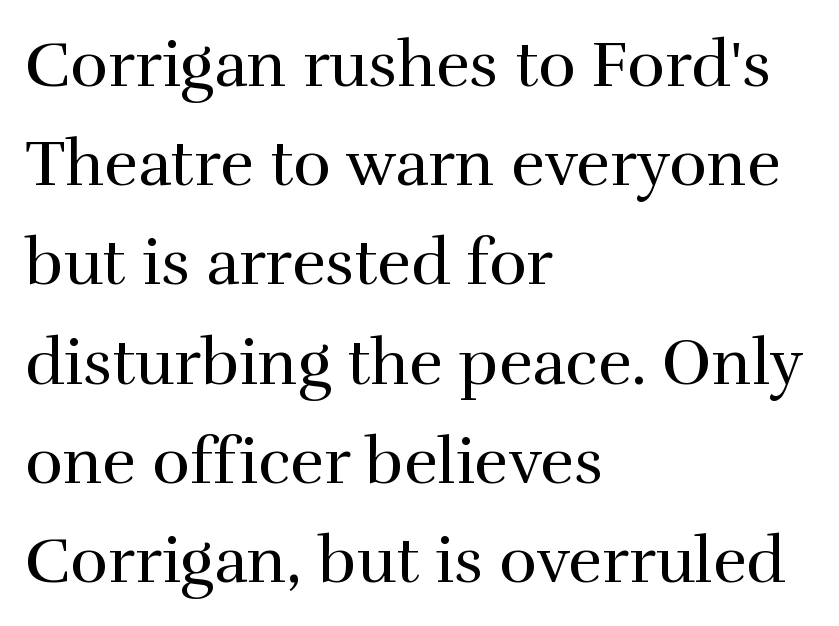
{"serif": "yes", "italic": "no", "bold": "no", "weight": "regular", "width": "normal", "x_height": "medium", "monospaced": "no", "underline": "no", "align": "left", "line_spacing": "normal", "line_spacing_ratio": 1.55, "letter_spacing": "normal", "letter_spacing_em": 0.0, "glyph_px": 64}
